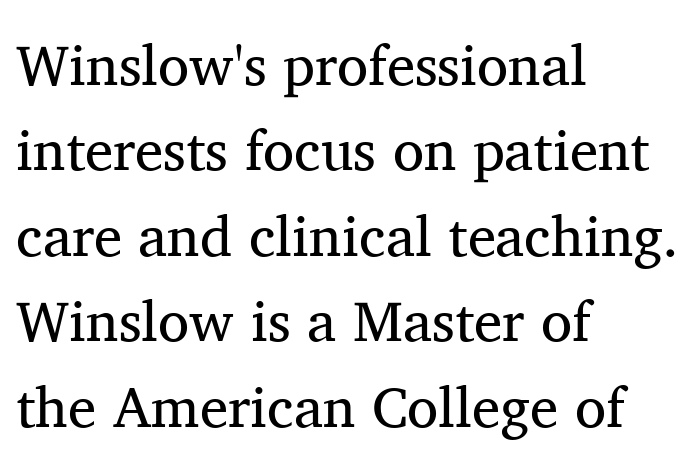
Q: Is the text bold? A: No.
Q: Is the text italic (slanted)? A: No, it is upright.
Q: Is the typeface a serif or a sans-serif typeface? A: Serif.
Q: Is the text underlined? A: No.
Q: How is the paragraph aligned? A: Left-aligned.
Q: Is the spacing between letters normal or unusually wide? A: Normal.
Q: Is the spacing between lines tight, normal or loose? A: Normal.
Q: Width (condensed, normal, or wide)? A: Normal.
Q: Stroke contrast? A: Medium.
Q: x-height? A: Medium.
Q: Monospaced? A: No.
